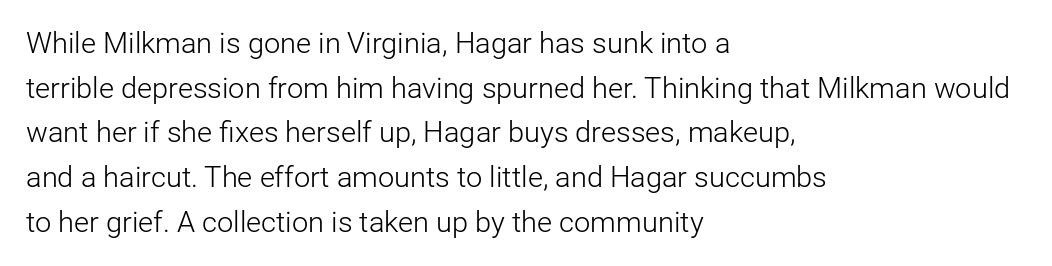
{"serif": "no", "italic": "no", "bold": "no", "weight": "light", "width": "normal", "stroke_contrast": "low", "x_height": "medium", "monospaced": "no", "underline": "no", "align": "left", "line_spacing": "normal", "line_spacing_ratio": 1.54, "letter_spacing": "normal", "letter_spacing_em": 0.0, "glyph_px": 29}
